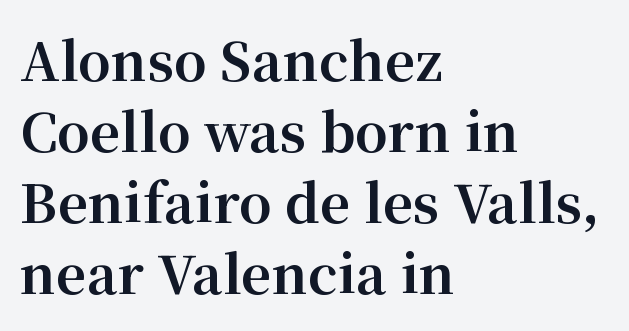
{"serif": "yes", "italic": "no", "bold": "yes", "weight": "bold", "width": "normal", "stroke_contrast": "medium", "x_height": "medium", "monospaced": "no", "underline": "no", "align": "left", "line_spacing": "normal", "line_spacing_ratio": 1.34, "letter_spacing": "normal", "letter_spacing_em": 0.0, "glyph_px": 53}
